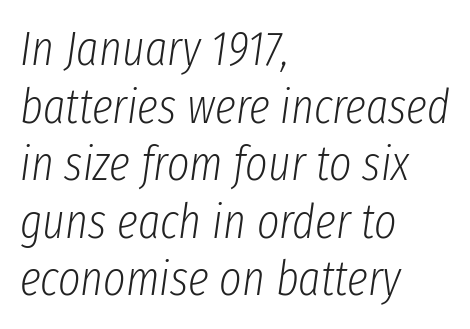
Think standard paragraph weight, or any step lighter than that. Think of a printed novel: that variable character pitch is what you see here. This is oblique type, the kind used for emphasis or titles. Rule under the text: the space is simply empty. Between one letter and the next there's only the usual sliver of space. Alignment: flush left.
